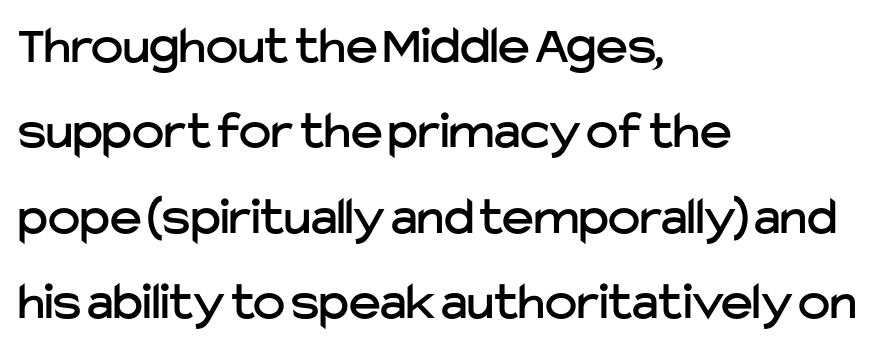
The image shows 54 px sans-serif type, upright; set left-aligned, normal line spacing (1.58x), normal letter spacing, not underlined; low stroke contrast and a medium x-height.
